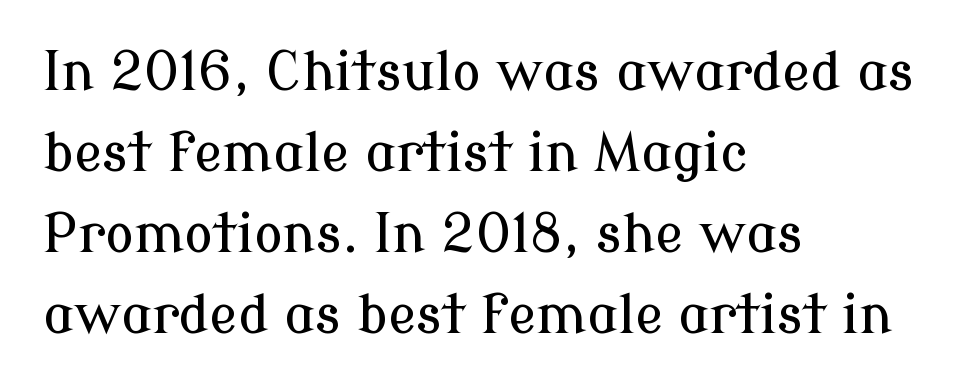
The image shows 53 px serif type, upright; set left-aligned, normal line spacing (1.53x), normal letter spacing, not underlined; low stroke contrast and a medium x-height.
